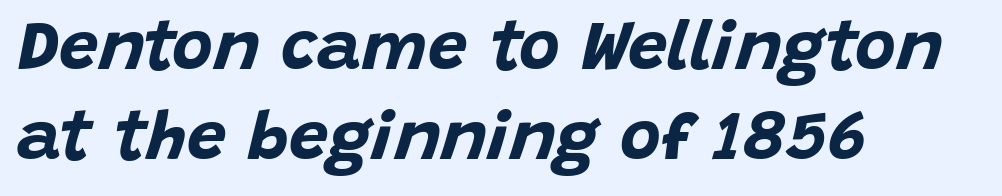
The image shows 70 px bold type, italic (leaning right); set left-aligned, normal line spacing (1.29x), normal letter spacing, not underlined; low stroke contrast and a large x-height.
